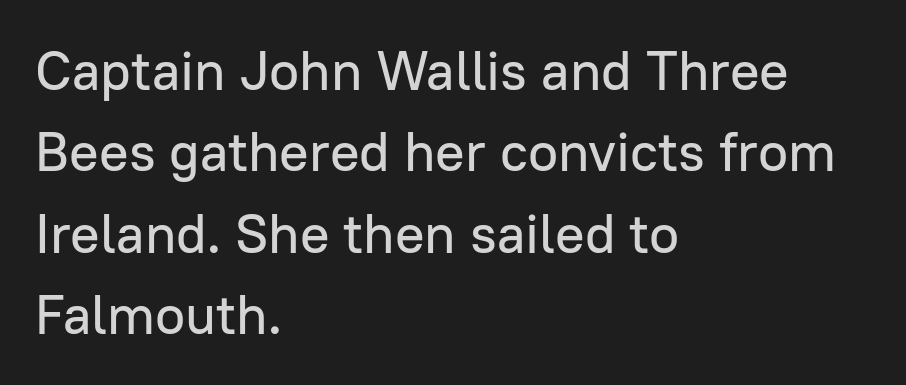
The specimen reads as upright at a glance. Note the varied advance widths — an 'i' is clearly narrower than an 'm'. All the whitespace from short lines collects on the right. The passage shown is not underscored anywhere. Nothing sits at the stroke ends, so this counts as sans-serif.
